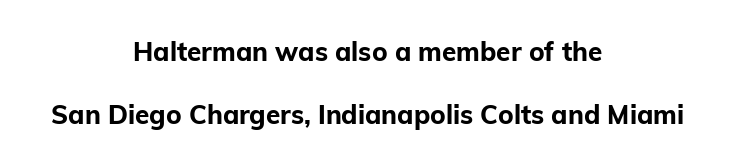
Q: Is the text bold? A: Yes.
Q: Is the text italic (slanted)? A: No, it is upright.
Q: Is the text underlined? A: No.
Q: How is the paragraph aligned? A: Centered.
Q: Is the spacing between letters normal or unusually wide? A: Normal.
Q: Is the spacing between lines tight, normal or loose? A: Loose.
